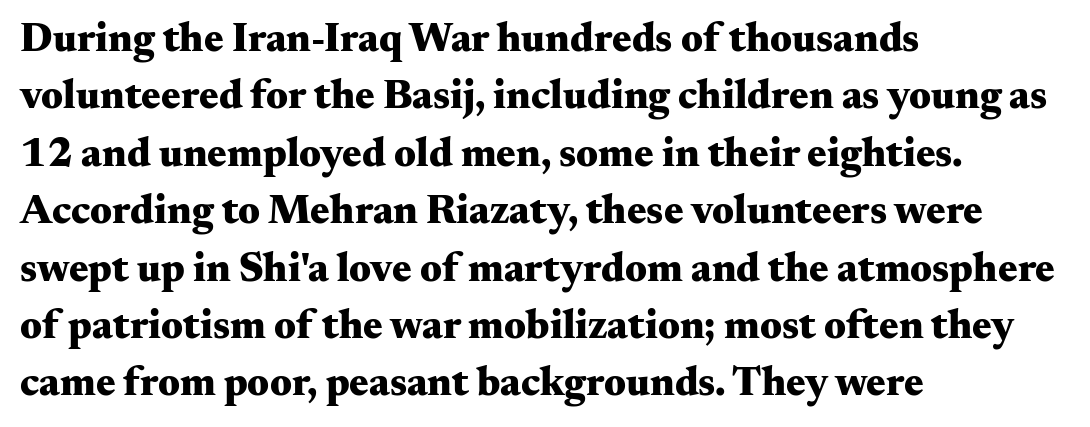
The image shows 41 px heavy, wide serif type, upright; set left-aligned, normal line spacing (1.4x), normal letter spacing, not underlined; medium stroke contrast and a small x-height.
